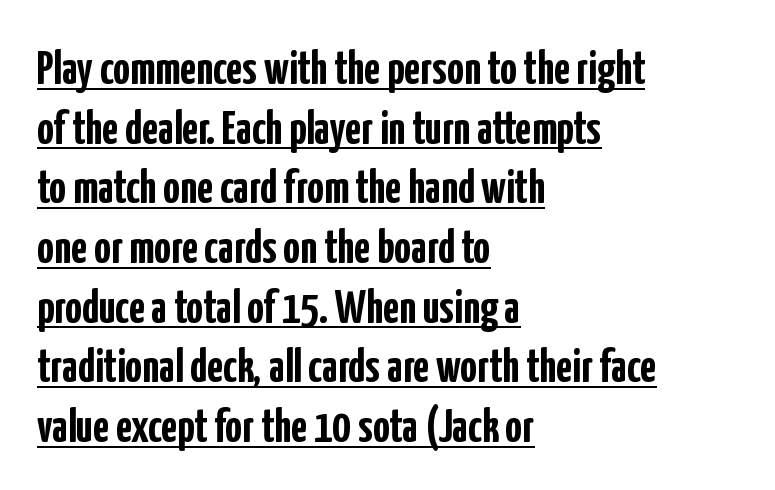
The image shows 47 px semibold, condensed sans-serif type, upright; set left-aligned, normal line spacing (1.27x), normal letter spacing, underlined; low stroke contrast and a medium x-height.
